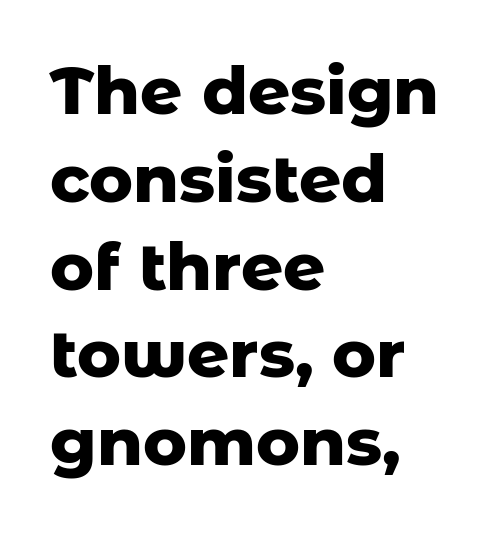
Unlike a traditional serif, this face leaves its strokes unadorned. The strip under each line holds only bare page. What stands out about the letter spacing? Nothing — it is the standard amount. Baseline-to-baseline distance is the conventional proportion of letter height. Looks like regular typesetting: each glyph gets only the width it needs.
